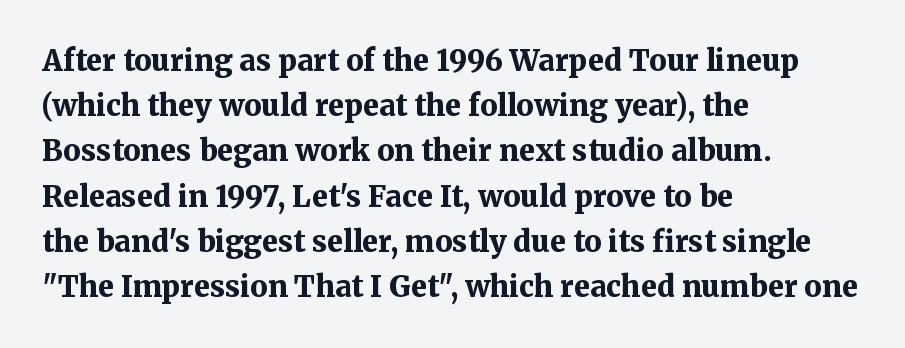
Each line starts at the same left margin while the right side varies. A serif font was chosen for this passage. Observe the ordinary spacing: letters are neighbours, not strangers. Proportional: the letters do not fall into vertical columns.
